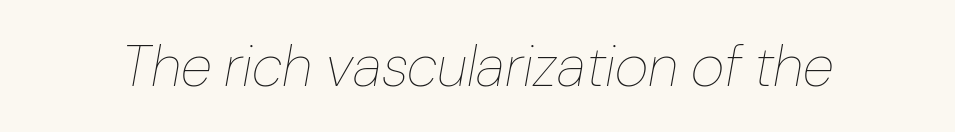
Underlining? Definitely not there. Quick note: italic. The letters look calm and open, with moderate or lighter stems. Compared with typical body copy, the letter spacing here is the same. Varying glyph widths throughout — classic text-font behaviour.
